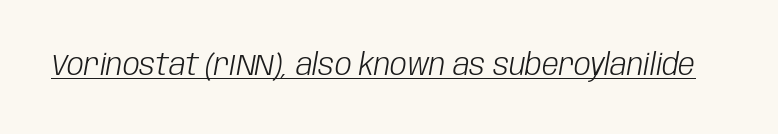
Q: Is the text bold? A: No.
Q: Is the text italic (slanted)? A: Yes, it leans right by about 10 degrees.
Q: Is the text underlined? A: Yes.
Q: Is the spacing between letters normal or unusually wide? A: Normal.
Q: Width (condensed, normal, or wide)? A: Condensed.
Q: Stroke contrast? A: Low.
Q: x-height? A: Large.
Q: Monospaced? A: No.
